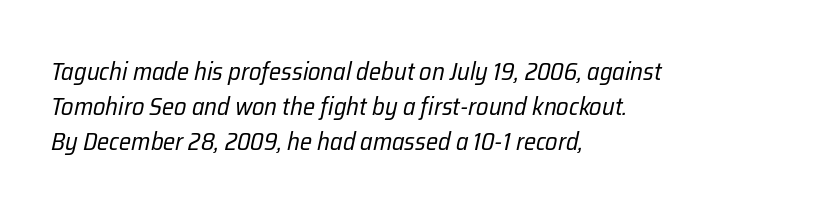
The image shows 25 px text type, italic (leaning right); set left-aligned, normal line spacing (1.41x), normal letter spacing, not underlined.
